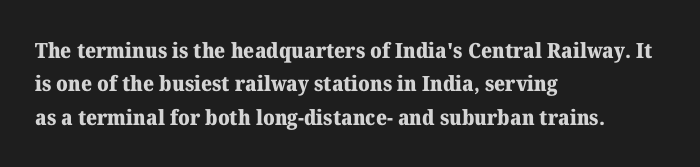
The image shows 21 px bold type, upright; set left-aligned, normal line spacing (1.59x), normal letter spacing, not underlined.
